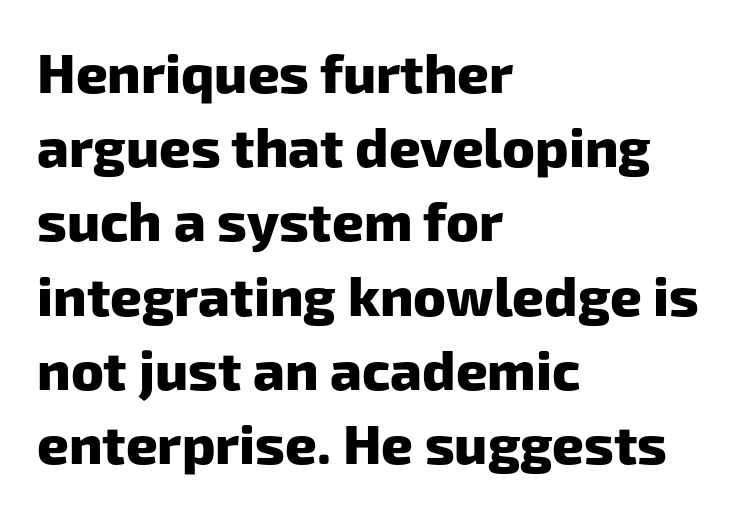
The image shows 55 px heavy sans-serif type; set left-aligned, normal line spacing (1.35x), normal letter spacing, not underlined; low stroke contrast and a medium x-height.
